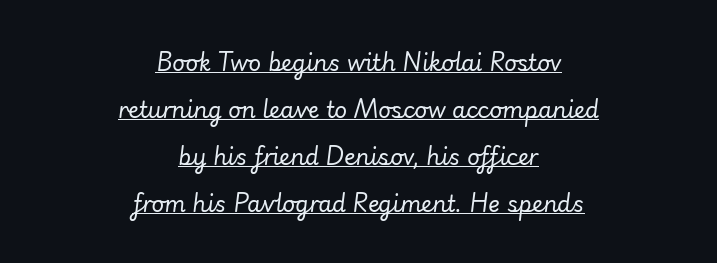
The image shows 22 px text type, italic (leaning right); set centered, loose line spacing (2.13x), normal letter spacing, underlined.
